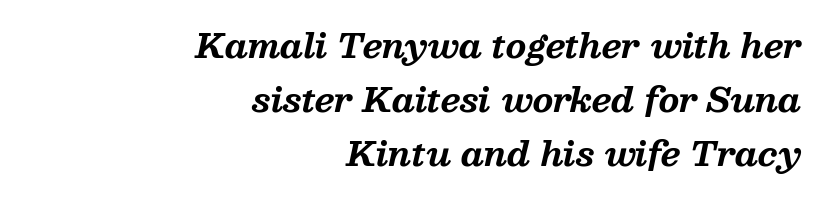
Q: Is the text bold? A: Yes.
Q: Is the text italic (slanted)? A: Yes, it leans right by about 13 degrees.
Q: Is the typeface a serif or a sans-serif typeface? A: Serif.
Q: Is the text underlined? A: No.
Q: How is the paragraph aligned? A: Right-aligned.
Q: Is the spacing between letters normal or unusually wide? A: Normal.
Q: Is the spacing between lines tight, normal or loose? A: Normal.
Q: Width (condensed, normal, or wide)? A: Normal.
Q: Stroke contrast? A: Medium.
Q: x-height? A: Medium.
Q: Monospaced? A: No.
